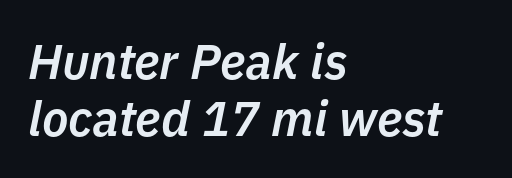
Q: Is the text bold? A: Semi-bold.
Q: Is the text italic (slanted)? A: Yes, it leans right by about 11 degrees.
Q: Is the text underlined? A: No.
Q: How is the paragraph aligned? A: Left-aligned.
Q: Is the spacing between letters normal or unusually wide? A: Normal.
Q: Width (condensed, normal, or wide)? A: Normal.
Q: Stroke contrast? A: Low.
Q: x-height? A: Medium.
Q: Monospaced? A: No.
